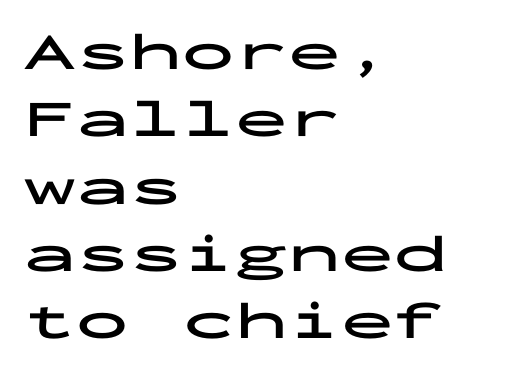
Q: Is the text bold? A: Yes.
Q: Is the text italic (slanted)? A: No, it is upright.
Q: Is the typeface a serif or a sans-serif typeface? A: Sans-serif.
Q: Is the text underlined? A: No.
Q: How is the paragraph aligned? A: Left-aligned.
Q: Is the spacing between letters normal or unusually wide? A: Normal.
Q: Is the spacing between lines tight, normal or loose? A: Normal.
Q: Width (condensed, normal, or wide)? A: Wide.
Q: Stroke contrast? A: Low.
Q: x-height? A: Medium.
Q: Monospaced? A: Yes.
